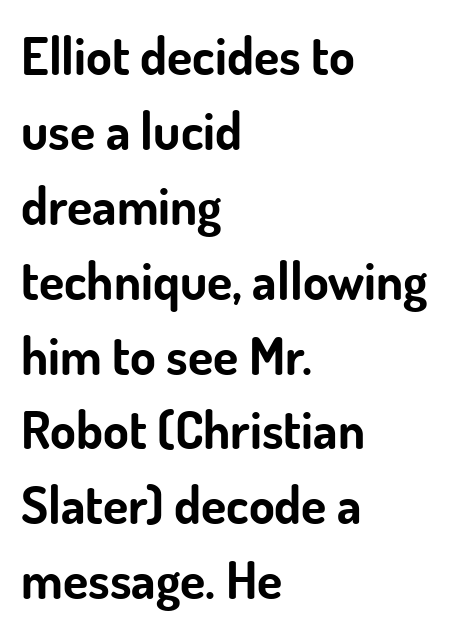
Q: Is the text bold? A: Yes.
Q: Is the text italic (slanted)? A: No, it is upright.
Q: Is the typeface a serif or a sans-serif typeface? A: Sans-serif.
Q: Is the text underlined? A: No.
Q: How is the paragraph aligned? A: Left-aligned.
Q: Is the spacing between letters normal or unusually wide? A: Normal.
Q: Is the spacing between lines tight, normal or loose? A: Normal.
Q: Width (condensed, normal, or wide)? A: Normal.
Q: Stroke contrast? A: Low.
Q: x-height? A: Small.
Q: Monospaced? A: No.
